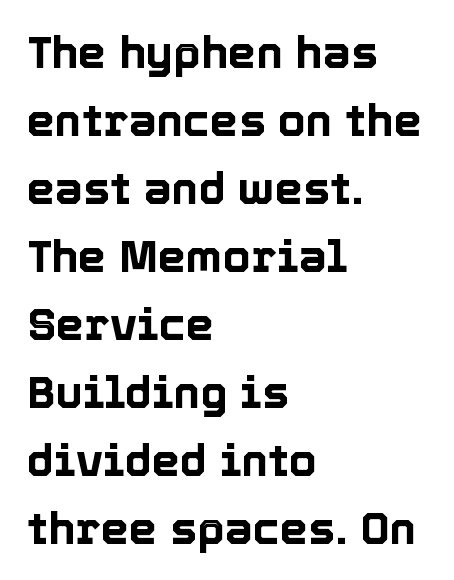
{"italic": "no", "width": "normal", "x_height": "medium", "monospaced": "no", "underline": "no", "align": "left", "line_spacing": "normal", "line_spacing_ratio": 1.51, "letter_spacing": "normal", "letter_spacing_em": 0.0, "glyph_px": 45}
